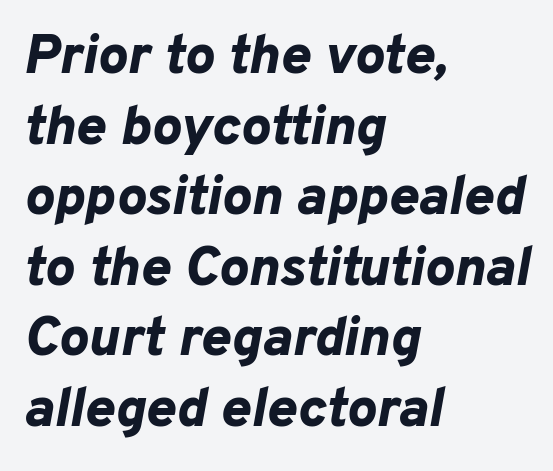
The image shows 56 px bold type, italic (leaning right); set left-aligned, normal line spacing (1.26x), normal letter spacing, not underlined; low stroke contrast and a medium x-height.
